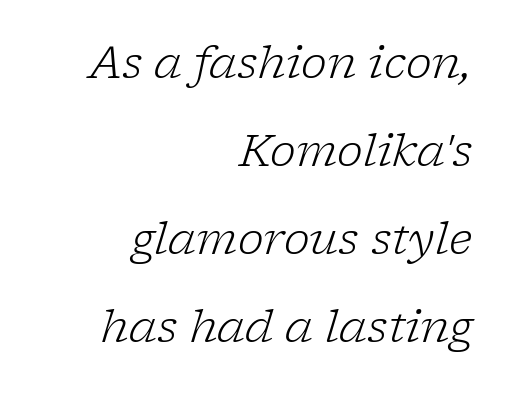
{"serif": "yes", "italic": "yes", "lean": "right", "slant_degrees": 17, "bold": "no", "weight": "light", "width": "normal", "stroke_contrast": "low", "x_height": "medium", "monospaced": "no", "underline": "no", "align": "right", "line_spacing": "loose", "line_spacing_ratio": 2.0, "letter_spacing": "normal", "letter_spacing_em": 0.0, "glyph_px": 44}
